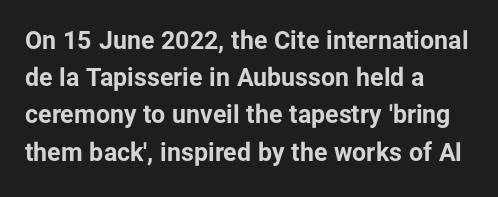
The image shows 25 px bold type, upright; set left-aligned, normal line spacing (1.49x), normal letter spacing, not underlined.
